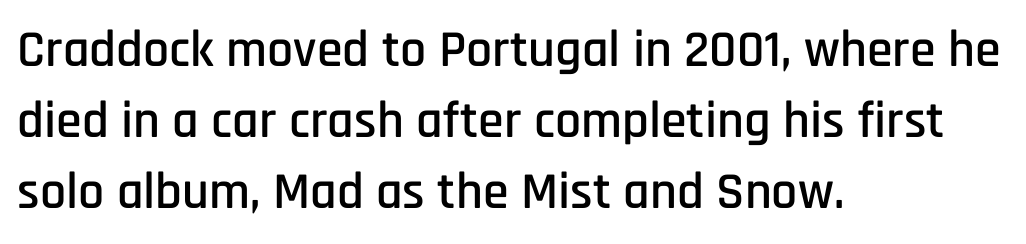
Q: Is the text italic (slanted)? A: No, it is upright.
Q: Is the typeface a serif or a sans-serif typeface? A: Sans-serif.
Q: Is the text underlined? A: No.
Q: How is the paragraph aligned? A: Left-aligned.
Q: Is the spacing between letters normal or unusually wide? A: Normal.
Q: Is the spacing between lines tight, normal or loose? A: Normal.
Q: Width (condensed, normal, or wide)? A: Condensed.
Q: Stroke contrast? A: Low.
Q: x-height? A: Large.
Q: Monospaced? A: No.
